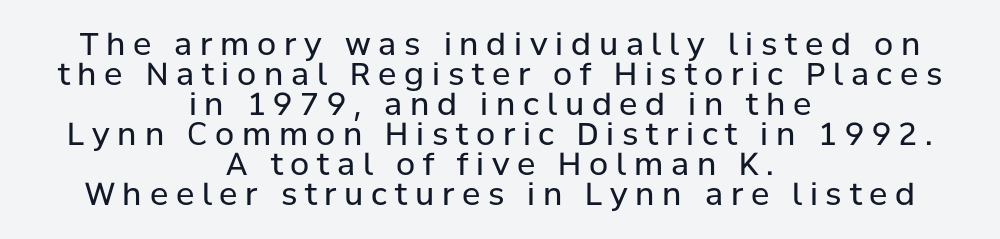
Q: Is the text bold? A: No.
Q: Is the text italic (slanted)? A: No, it is upright.
Q: Is the typeface a serif or a sans-serif typeface? A: Sans-serif.
Q: Is the text underlined? A: No.
Q: How is the paragraph aligned? A: Centered.
Q: Is the spacing between letters normal or unusually wide? A: Unusually wide.
Q: Is the spacing between lines tight, normal or loose? A: Tight.
Q: Width (condensed, normal, or wide)? A: Normal.
Q: Stroke contrast? A: Low.
Q: x-height? A: Medium.
Q: Monospaced? A: No.
